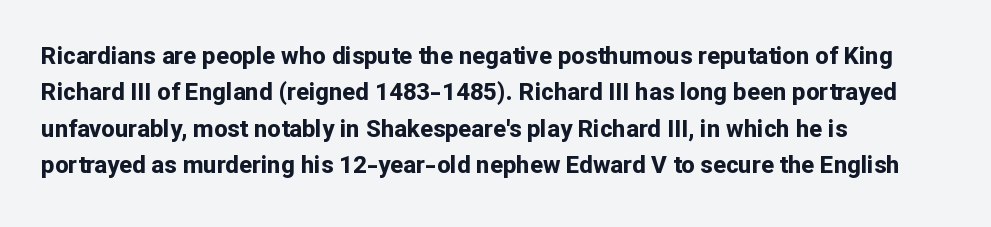
The image shows 24 px bold type, upright; set left-aligned, normal line spacing (1.52x), normal letter spacing, not underlined.
